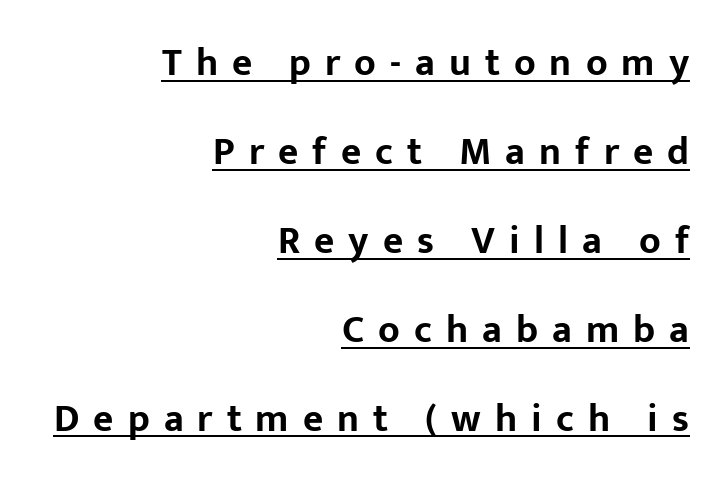
This is underlined copy, the kind a proofreader might mark for attention. Loosely led — the rows are spread out. The letterforms stand isolated, each surrounded by extra space. The rag falls on the left side of this text block. I'd call this a sans setting — the letters go barefoot. Italic? Not at all — the glyphs are vertical.
